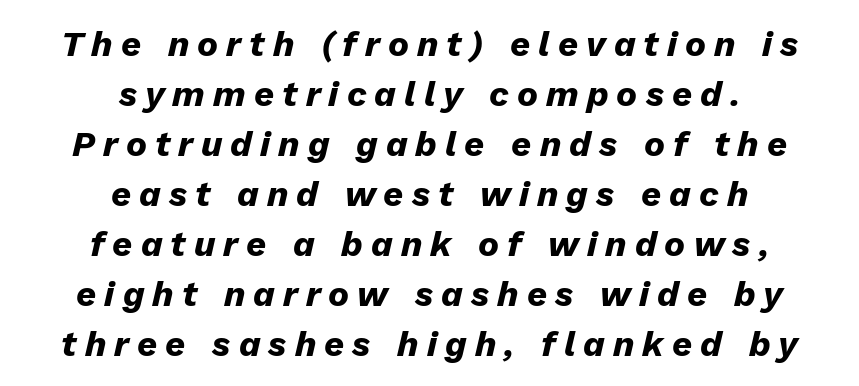
Q: Is the text bold? A: Yes.
Q: Is the text italic (slanted)? A: Yes, it leans right by about 13 degrees.
Q: Is the text underlined? A: No.
Q: How is the paragraph aligned? A: Centered.
Q: Is the spacing between letters normal or unusually wide? A: Unusually wide.
Q: Is the spacing between lines tight, normal or loose? A: Normal.
Q: Width (condensed, normal, or wide)? A: Normal.
Q: Stroke contrast? A: Low.
Q: x-height? A: Medium.
Q: Monospaced? A: No.
